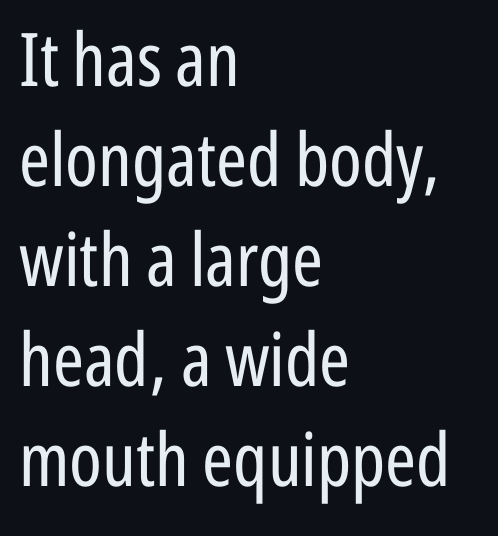
The image shows 74 px regular-weight, condensed sans-serif type, upright; set left-aligned, normal line spacing (1.35x), normal letter spacing, not underlined; low stroke contrast and a medium x-height.
